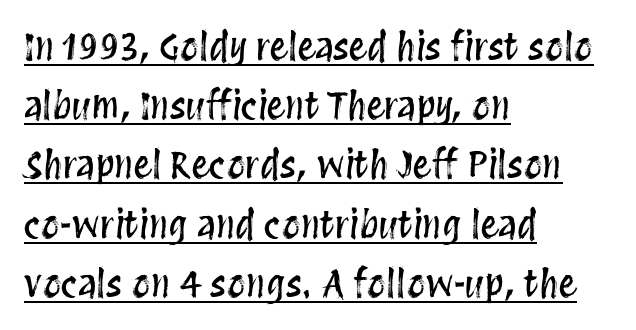
Q: Is the text italic (slanted)? A: No, it is upright.
Q: Is the text underlined? A: Yes.
Q: How is the paragraph aligned? A: Left-aligned.
Q: Is the spacing between letters normal or unusually wide? A: Normal.
Q: Is the spacing between lines tight, normal or loose? A: Normal.
Q: Width (condensed, normal, or wide)? A: Condensed.
Q: Stroke contrast? A: Medium.
Q: x-height? A: Large.
Q: Monospaced? A: No.
